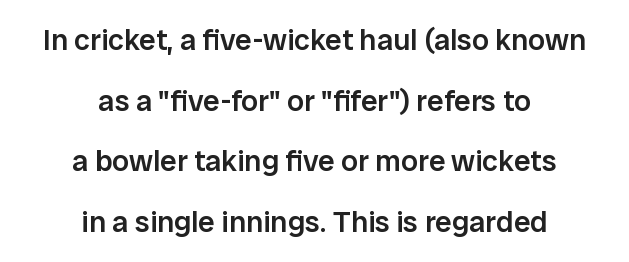
Q: Is the text bold? A: Semi-bold.
Q: Is the text italic (slanted)? A: No, it is upright.
Q: Is the typeface a serif or a sans-serif typeface? A: Sans-serif.
Q: Is the text underlined? A: No.
Q: How is the paragraph aligned? A: Centered.
Q: Is the spacing between letters normal or unusually wide? A: Normal.
Q: Is the spacing between lines tight, normal or loose? A: Loose.
Q: Width (condensed, normal, or wide)? A: Normal.
Q: Stroke contrast? A: Low.
Q: x-height? A: Medium.
Q: Monospaced? A: No.
